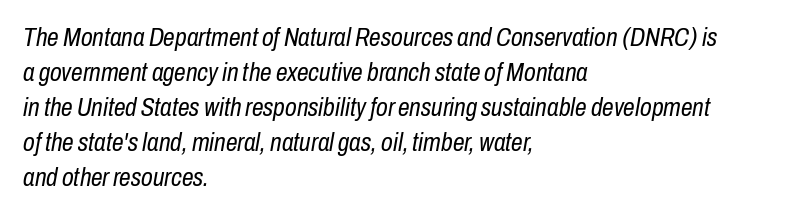
The image shows 26 px text type, italic (leaning right); set left-aligned, normal line spacing (1.35x), normal letter spacing, not underlined.
